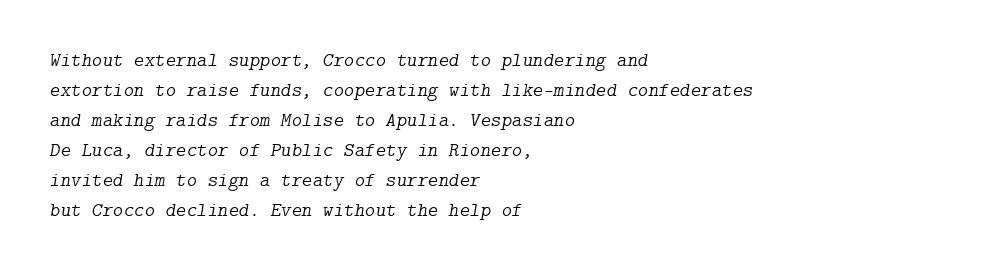
Q: Is the text bold? A: No.
Q: Is the text italic (slanted)? A: Yes, it leans right by about 9 degrees.
Q: Is the text underlined? A: No.
Q: How is the paragraph aligned? A: Left-aligned.
Q: Is the spacing between letters normal or unusually wide? A: Normal.
Q: Is the spacing between lines tight, normal or loose? A: Normal.
